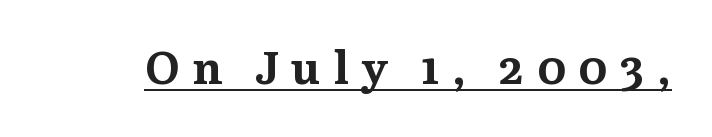
No italicization has been applied; the sample stays upright. Does the type have serifs? Yes, each stem ends in a small foot. Caption: bold face, heavy strokes. Each letter keeps its own natural width here, so spacing adapts to shape.
